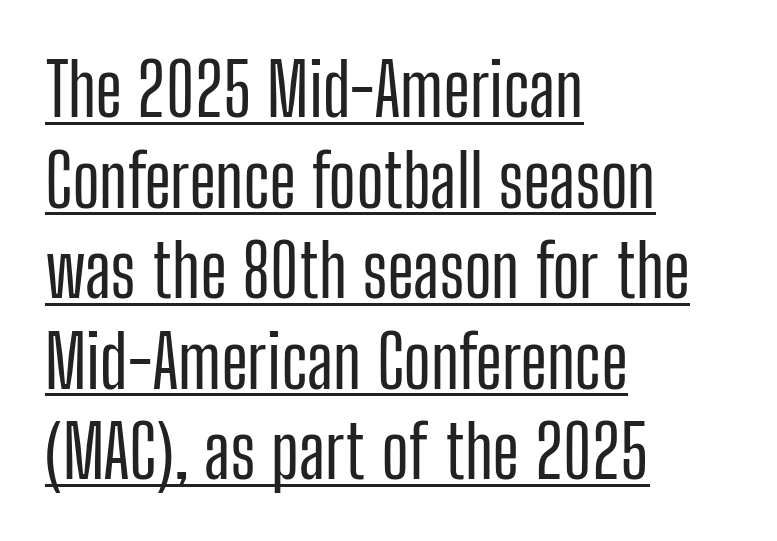
{"serif": "no", "italic": "no", "width": "condensed", "stroke_contrast": "low", "x_height": "medium", "monospaced": "no", "underline": "yes", "align": "left", "line_spacing_ratio": 1.24, "letter_spacing": "normal", "letter_spacing_em": 0.0, "glyph_px": 73}
